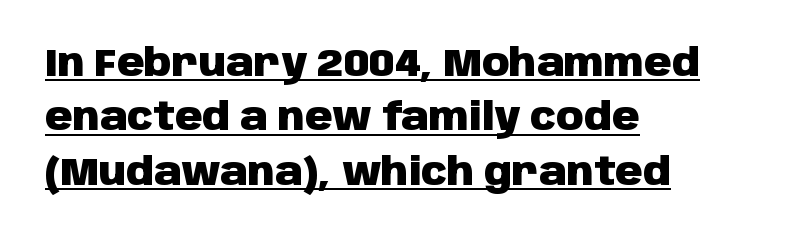
The image shows 38 px heavy sans-serif type, upright; set left-aligned, normal line spacing (1.43x), normal letter spacing, underlined; low stroke contrast and a large x-height.
